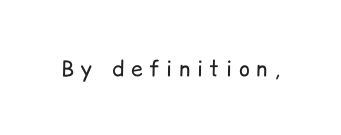
Q: Is the text bold? A: No.
Q: Is the text italic (slanted)? A: No, it is upright.
Q: Is the text underlined? A: No.
Q: Is the spacing between letters normal or unusually wide? A: Unusually wide.
